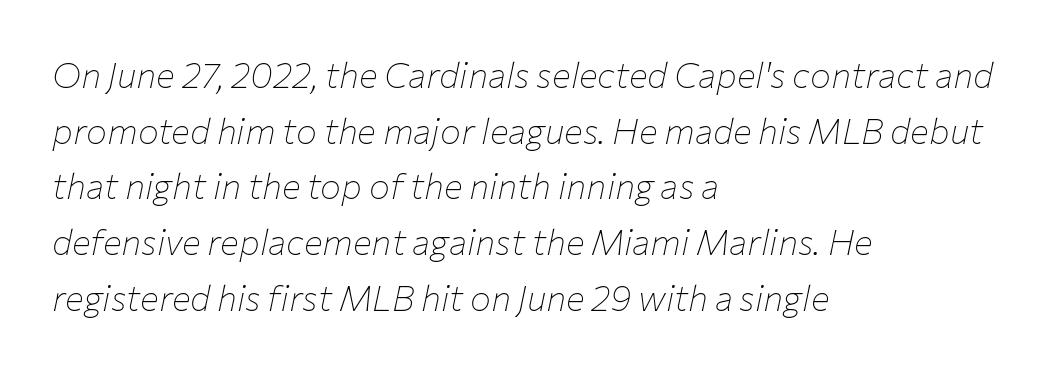
The image shows 35 px thin type, italic (leaning right); set left-aligned, normal line spacing (1.59x), normal letter spacing, not underlined; low stroke contrast and a medium x-height.
